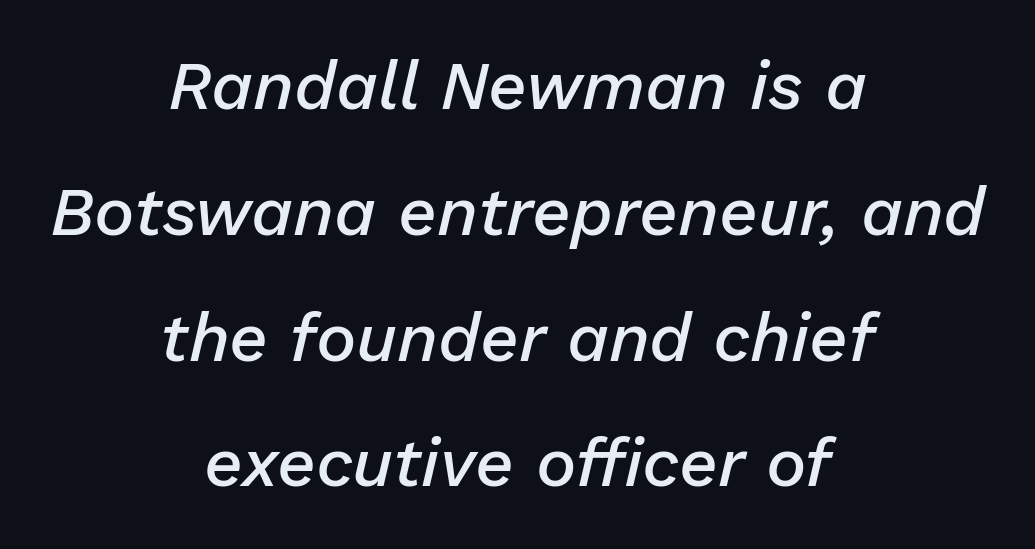
The image shows 68 px semibold type, italic (leaning right); set centered, line spacing 1.85x, normal letter spacing, not underlined; low stroke contrast and a medium x-height.
